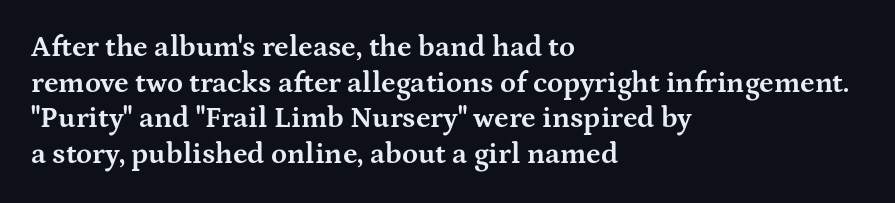
Caption: standard tracking, unaltered. Is the block centered? No — it sits flush against the left margin. Clear beneath every line of the passage. Tall strokes in this sample are plumb rather than angled. Each letter keeps its own natural width here, so spacing adapts to shape. A full-strength bold gives these letters their thick strokes.
